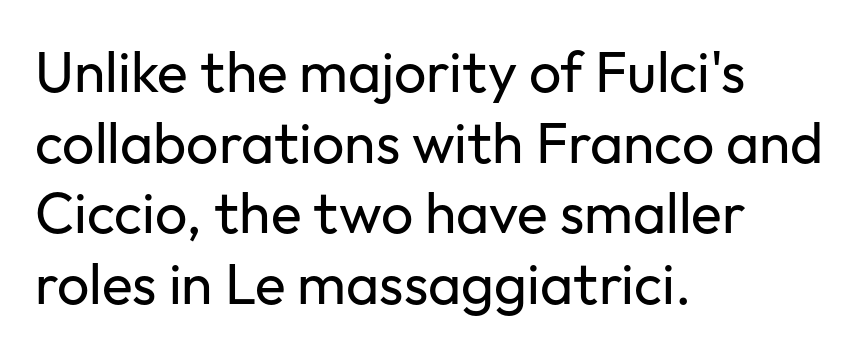
Q: Is the text bold? A: No.
Q: Is the text italic (slanted)? A: No, it is upright.
Q: Is the typeface a serif or a sans-serif typeface? A: Sans-serif.
Q: Is the text underlined? A: No.
Q: How is the paragraph aligned? A: Left-aligned.
Q: Is the spacing between letters normal or unusually wide? A: Normal.
Q: Width (condensed, normal, or wide)? A: Normal.
Q: Stroke contrast? A: Low.
Q: x-height? A: Medium.
Q: Monospaced? A: No.
